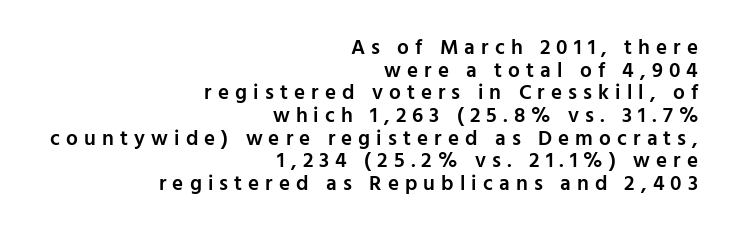
{"italic": "no", "bold": "semi", "underline": "no", "align": "right", "line_spacing": "tight", "line_spacing_ratio": 1.08, "letter_spacing": "wide", "letter_spacing_em": 0.29, "glyph_px": 21}
